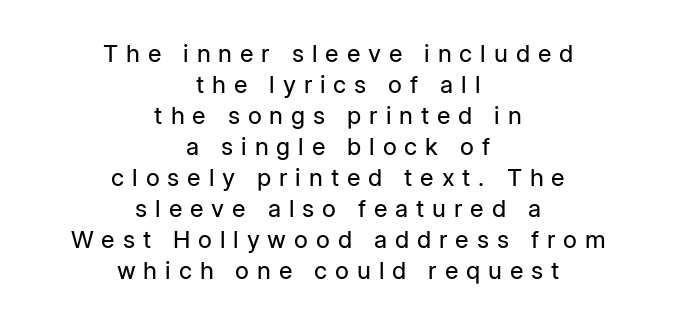
The typography opts for an upright posture over an oblique one. Only glyphs here, with clear space below each row. Where is the straight margin? There isn't one; the lines are centered. Normally led — the rows are evenly, conventionally spaced. Bold? No — there's no thickening of the strokes. How are the letters spaced? Widely, with obvious added tracking.
